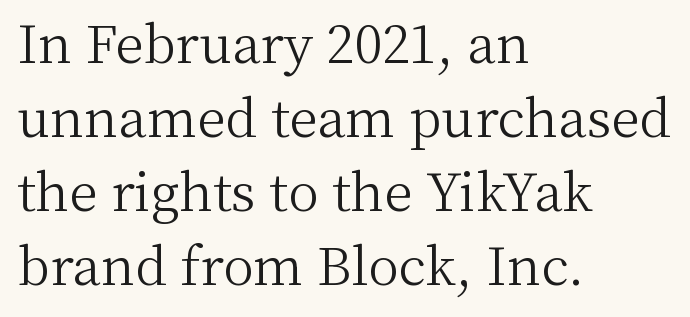
Q: Is the text bold? A: No.
Q: Is the text italic (slanted)? A: No, it is upright.
Q: Is the typeface a serif or a sans-serif typeface? A: Serif.
Q: Is the text underlined? A: No.
Q: How is the paragraph aligned? A: Left-aligned.
Q: Is the spacing between letters normal or unusually wide? A: Normal.
Q: Is the spacing between lines tight, normal or loose? A: Normal.
Q: Width (condensed, normal, or wide)? A: Normal.
Q: Stroke contrast? A: Medium.
Q: x-height? A: Medium.
Q: Monospaced? A: No.
